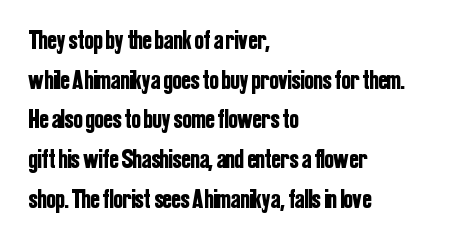
Reading down the column, the eye jumps a familiar distance to each next line. The gaps between neighbouring characters are ordinary and unremarkable. Every character sits straight up, as roman type does. These lines stack with their left ends in a neat column. Bare-footed words on every line.
